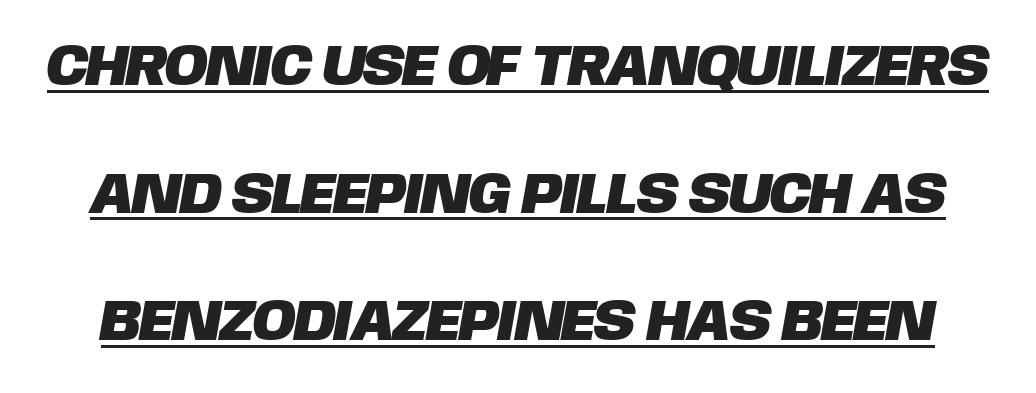
No feet cap the strokes, marking this as sans-serif type. The face used here is proportionally spaced, like ordinary book or web type. The face used here appears with an underline applied. The letterforms sit shoulder to shoulder at normal distance.
